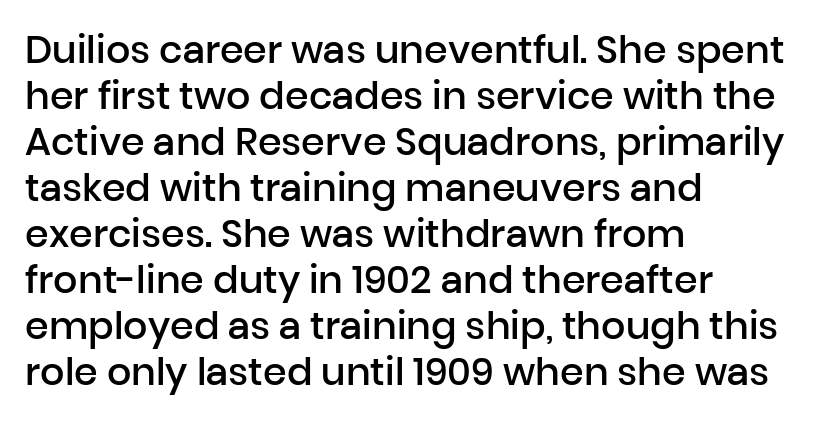
Typographic density is moderately raised because the face is semibold. You could not count columns in this text — the font is proportionally spaced. Clear beneath every line of the passage. The letters stand upright; this is a roman face. To sum up the face: it is a sans, with no serifs. A student would call this left alignment; a typographer would say flush left, rag right.
